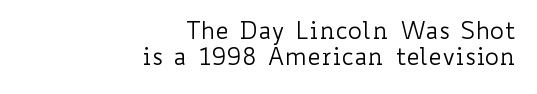
These lines were composed using upright roman letters. Layout note: lines flush right. You could call the tracking neutral — neither tight nor loose. No extra ink here — the face is not bold. The vertical gap from one line to the next is small.
